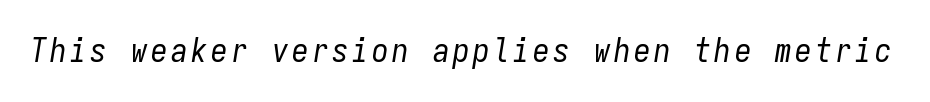
The image shows 33 px regular-weight, condensed type, italic (leaning right), monospaced; set not underlined; low stroke contrast and a medium x-height.
